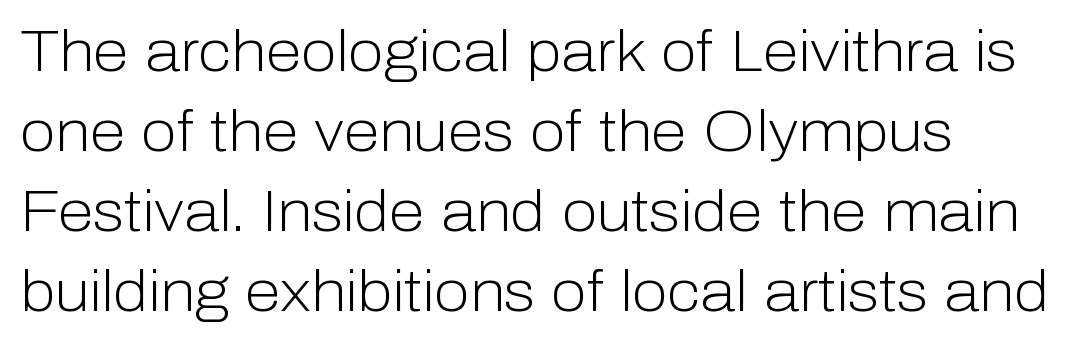
Q: Is the text bold? A: No.
Q: Is the text italic (slanted)? A: No, it is upright.
Q: Is the typeface a serif or a sans-serif typeface? A: Sans-serif.
Q: Is the text underlined? A: No.
Q: Is the spacing between letters normal or unusually wide? A: Normal.
Q: Is the spacing between lines tight, normal or loose? A: Normal.
Q: Width (condensed, normal, or wide)? A: Normal.
Q: Stroke contrast? A: Low.
Q: x-height? A: Medium.
Q: Monospaced? A: No.
